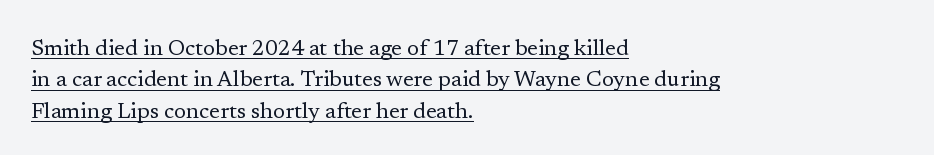
Q: Is the text bold? A: No.
Q: Is the text italic (slanted)? A: No, it is upright.
Q: Is the text underlined? A: Yes.
Q: How is the paragraph aligned? A: Left-aligned.
Q: Is the spacing between letters normal or unusually wide? A: Normal.
Q: Is the spacing between lines tight, normal or loose? A: Normal.
